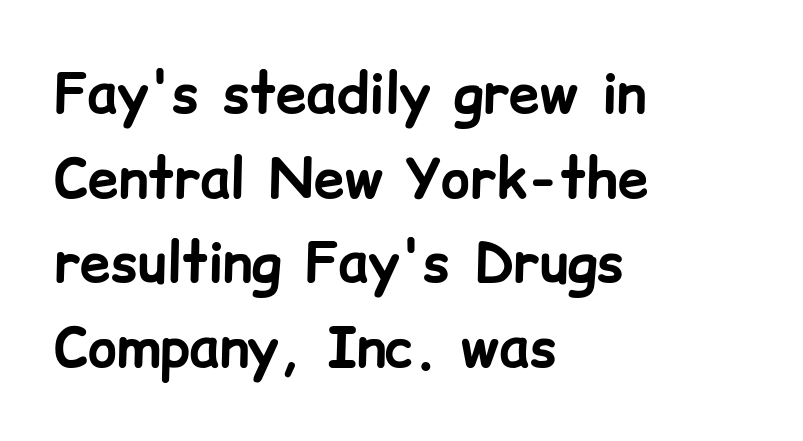
The image shows 55 px bold sans-serif type, upright; set left-aligned, normal line spacing (1.54x), normal letter spacing, not underlined; low stroke contrast and a medium x-height.
